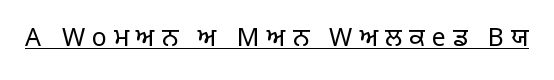
{"italic": "no", "bold": "no", "underline": "yes", "letter_spacing": "wide", "letter_spacing_em": 0.28, "glyph_px": 25}
